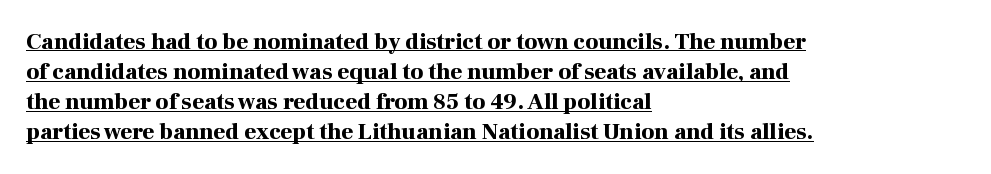
{"italic": "no", "bold": "yes", "underline": "yes", "align": "left", "line_spacing": "normal", "line_spacing_ratio": 1.31, "letter_spacing": "normal", "letter_spacing_em": 0.0, "glyph_px": 23}
